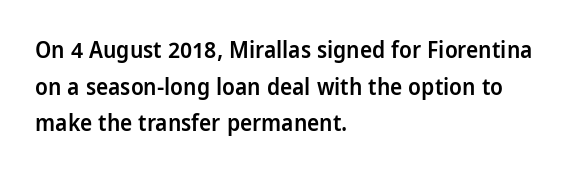
{"italic": "no", "bold": "semi", "underline": "no", "align": "left", "line_spacing": "normal", "line_spacing_ratio": 1.59, "letter_spacing": "normal", "letter_spacing_em": 0.0, "glyph_px": 23}
